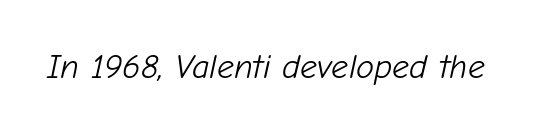
{"italic": "yes", "lean": "right", "slant_degrees": 12, "bold": "no", "weight": "light", "width": "normal", "stroke_contrast": "low", "x_height": "medium", "monospaced": "no", "underline": "no", "letter_spacing": "normal", "letter_spacing_em": 0.0, "glyph_px": 34}
